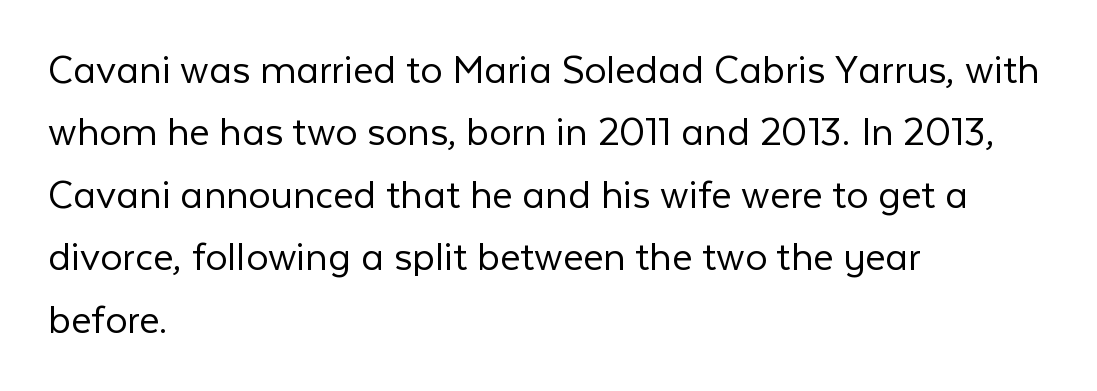
{"serif": "no", "italic": "no", "bold": "no", "weight": "light", "width": "normal", "stroke_contrast": "low", "x_height": "medium", "monospaced": "no", "underline": "no", "align": "left", "line_spacing": "normal", "line_spacing_ratio": 1.42, "letter_spacing": "normal", "letter_spacing_em": 0.0, "glyph_px": 44}
